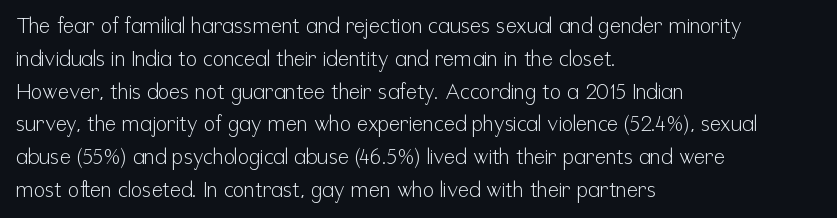
Upright lettering throughout. The rows are spaced the way most documents space them. These lines stack with their left ends in a neat column. The space beneath each line is pristine and unruled. This sample uses plain, unmodified letter spacing. Stem width sits at or under what a default text font uses.
